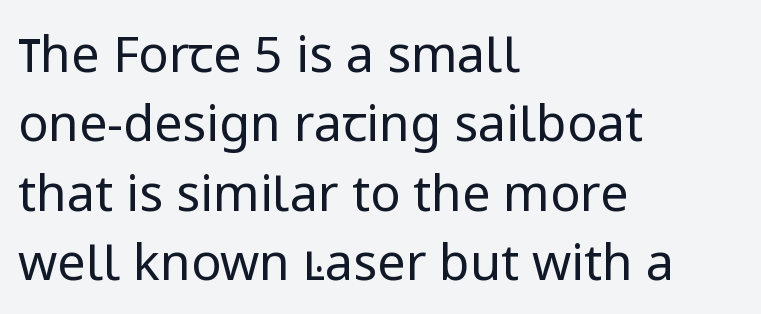
Interline gaps are of average width in this sample. Does the copy run flush right? No — it runs flush left. Think of a printed novel: that variable character pitch is what you see here. Does extra space separate the letters? No, they use regular spacing. Designer's note — italics off, roman on. The string is rendered with underlining switched off.
